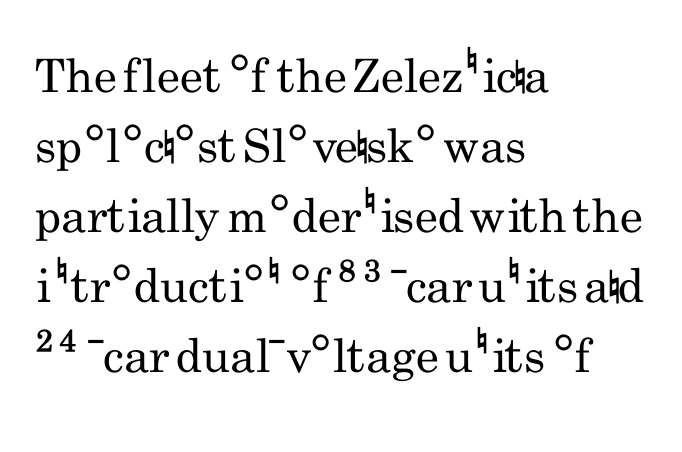
Q: Is the text bold? A: No.
Q: Is the text italic (slanted)? A: No, it is upright.
Q: Is the typeface a serif or a sans-serif typeface? A: Sans-serif.
Q: Is the text underlined? A: No.
Q: How is the paragraph aligned? A: Left-aligned.
Q: Is the spacing between letters normal or unusually wide? A: Normal.
Q: Is the spacing between lines tight, normal or loose? A: Normal.
Q: Width (condensed, normal, or wide)? A: Condensed.
Q: Stroke contrast? A: Low.
Q: x-height? A: Small.
Q: Monospaced? A: No.
